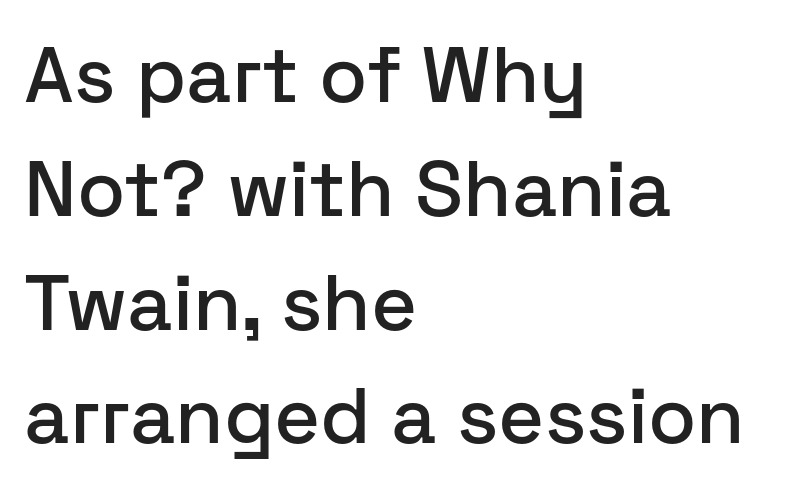
Italic: no, the glyphs are upright roman. Spacing verdict: proportional, widths tailored to each character. Check under the words: just untouched page. Summary of vertical rhythm: regular, with standard interline spacing.
